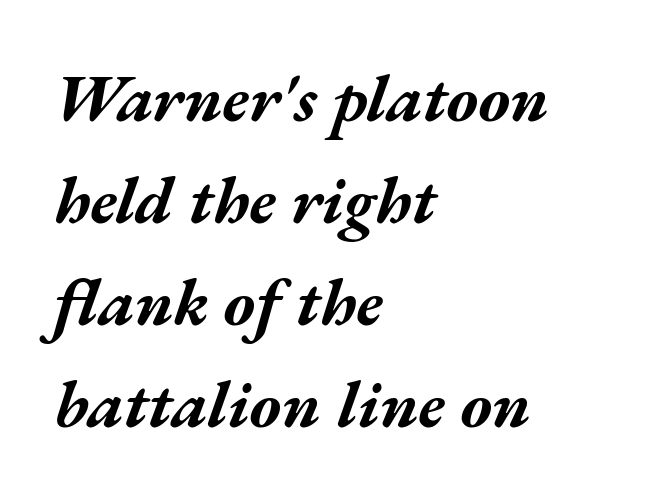
{"italic": "yes", "lean": "right", "slant_degrees": 17, "bold": "yes", "weight": "bold", "width": "wide", "stroke_contrast": "medium", "x_height": "medium", "monospaced": "no", "underline": "no", "align": "left", "line_spacing": "normal", "line_spacing_ratio": 1.52, "letter_spacing": "normal", "letter_spacing_em": 0.0, "glyph_px": 67}
